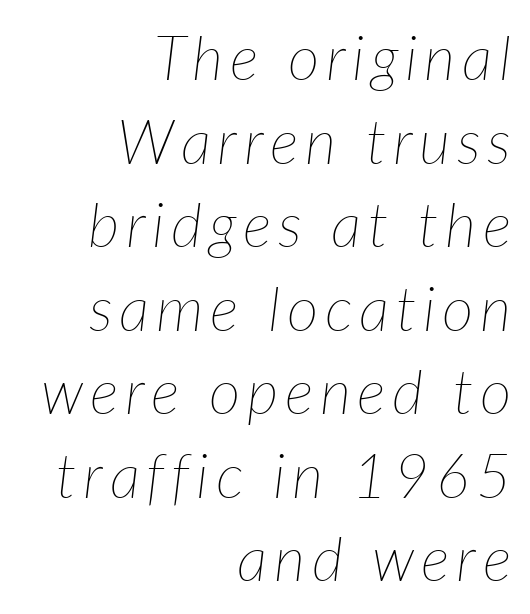
{"italic": "yes", "lean": "right", "slant_degrees": 7, "bold": "no", "weight": "thin", "width": "normal", "stroke_contrast": "low", "x_height": "medium", "monospaced": "no", "underline": "no", "align": "right", "line_spacing": "normal", "line_spacing_ratio": 1.37, "glyph_px": 61}
